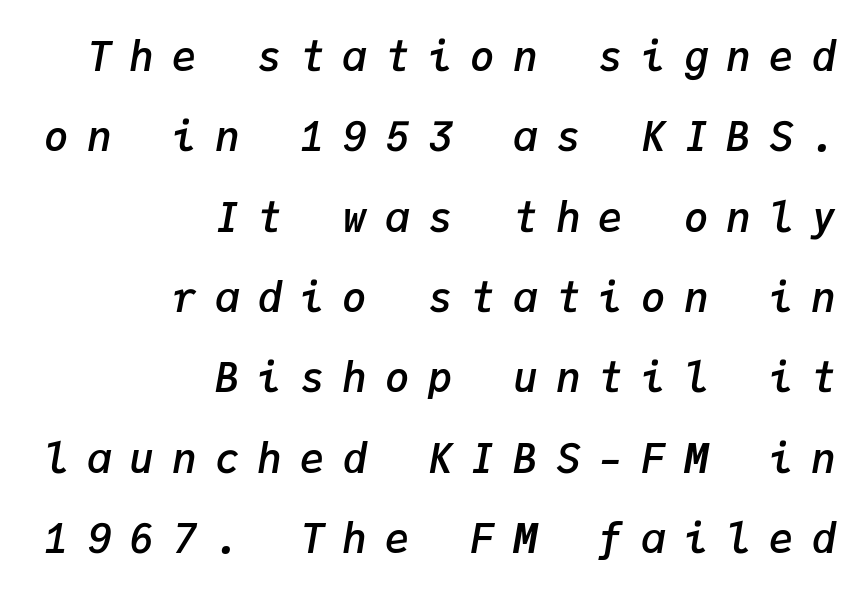
The space beneath each line is pristine and unruled. This is moderately heavy type, rendered in semibold. Here the glyphs are tracked loosely, breaking word shapes into spaced letters. Leading is clearly above the norm, producing a sparse column.
